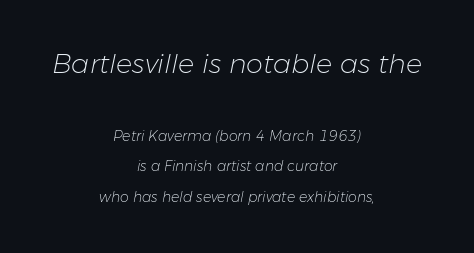
{"italic": "yes", "lean": "right", "slant_degrees": 11, "bold": "no", "underline": "no", "align": "center", "line_spacing": "loose", "line_spacing_ratio": 2.19, "letter_spacing": "normal", "letter_spacing_em": 0.0, "larger_block": "first", "size_ratio": 1.93, "glyph_px": 27}
